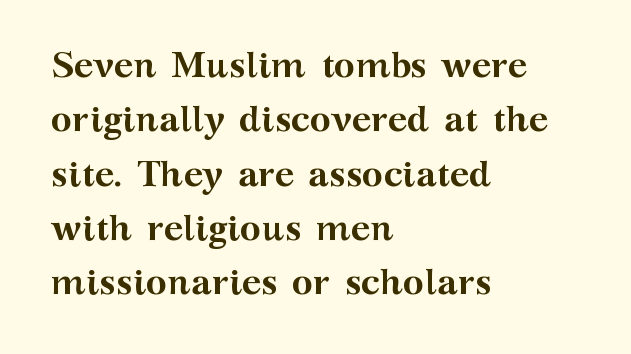
Alignment: flush left. Summary of vertical rhythm: regular, with standard interline spacing. Caption: standard tracking, unaltered. Descenders hang freely into open space. A full-strength bold gives these letters their thick strokes. Serif or sans? Serif — the stroke terminals have little feet.
